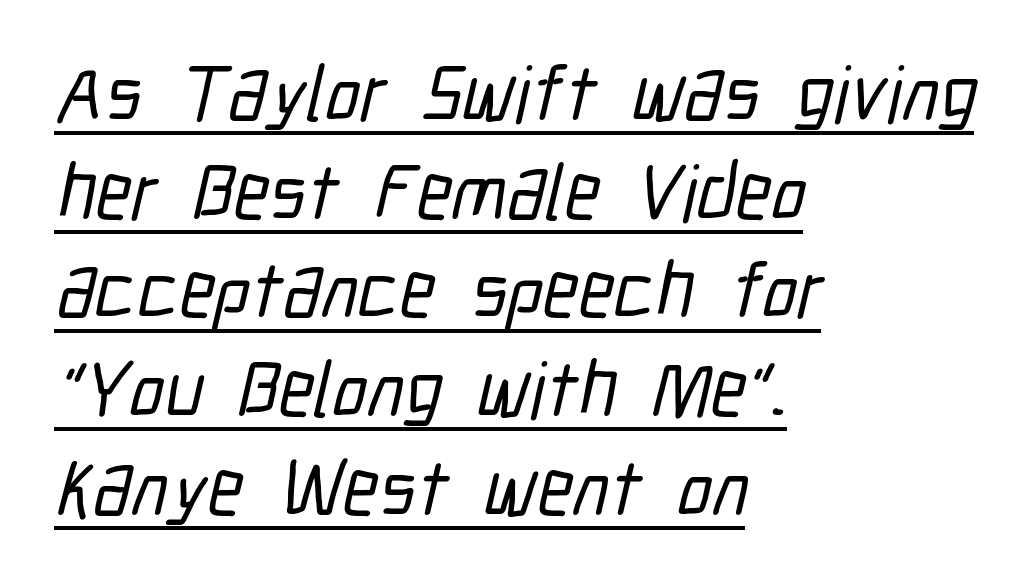
The image shows 79 px condensed sans-serif type; set left-aligned, normal line spacing (1.25x), normal letter spacing, underlined; low stroke contrast and a medium x-height.
